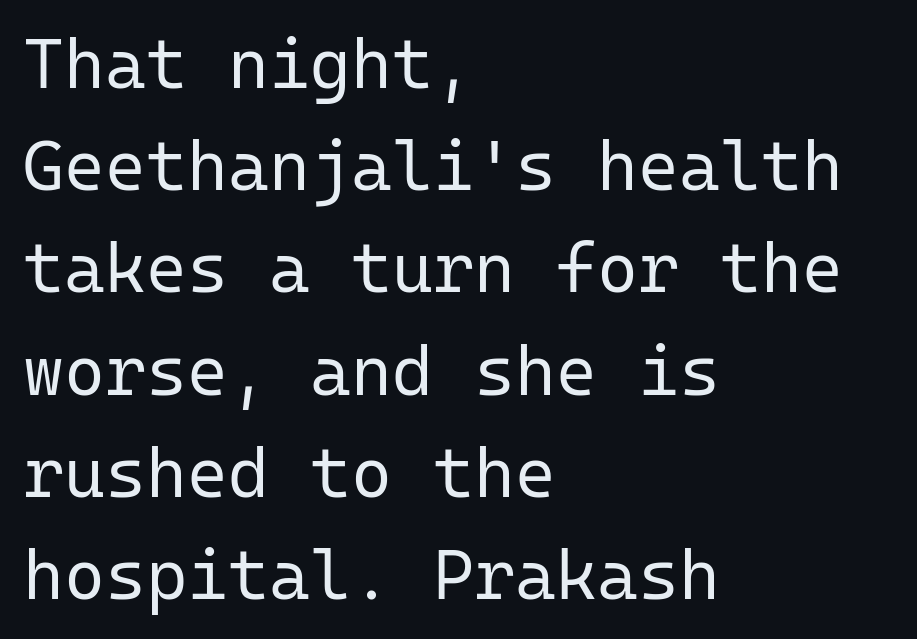
Interline gaps are of average width in this sample. Line starts are locked; line ends wander. Is this a fixed-width face? Yes — each glyph sits in an identical cell. The face used here is rendered with its standard letterfit.
